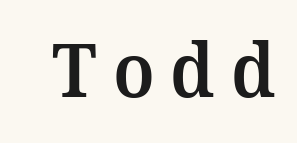
Stroke thickness is moderately raised; the sample reads as semibold. These lines are rendered in a variable-pitch font. Letterform terminals end in serifs throughout the passage. The string is rendered with underlining switched off. Between one letter and the next there's a generous, obvious gap. Style check: upright.
